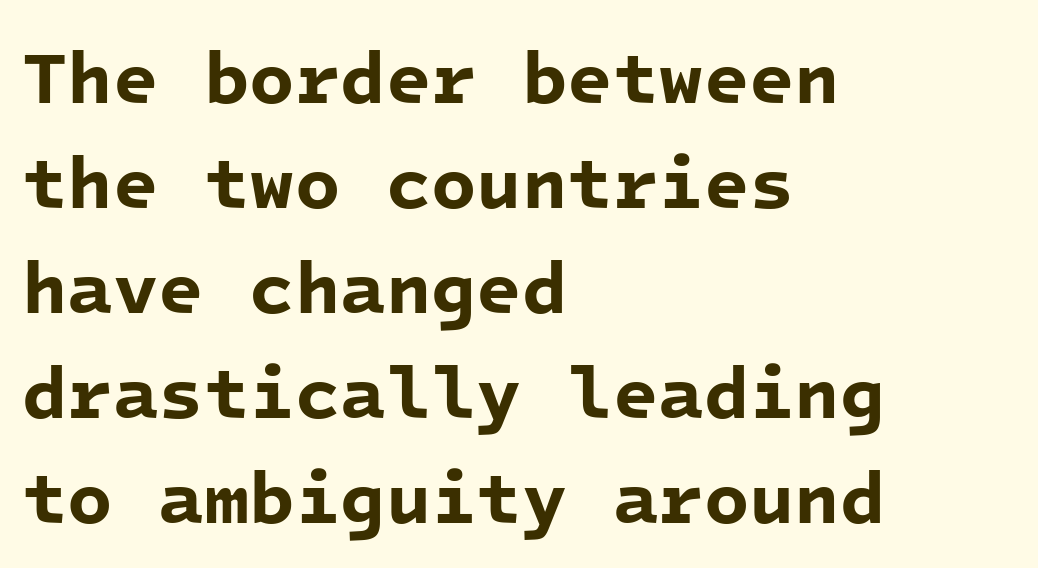
Q: Is the text bold? A: Yes.
Q: Is the typeface a serif or a sans-serif typeface? A: Sans-serif.
Q: Is the text underlined? A: No.
Q: How is the paragraph aligned? A: Left-aligned.
Q: Is the spacing between letters normal or unusually wide? A: Normal.
Q: Is the spacing between lines tight, normal or loose? A: Normal.
Q: Width (condensed, normal, or wide)? A: Normal.
Q: Stroke contrast? A: Low.
Q: x-height? A: Medium.
Q: Monospaced? A: Yes.
